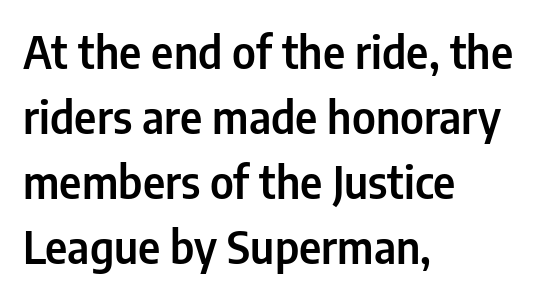
The image shows 44 px condensed sans-serif type, upright; set left-aligned, normal line spacing (1.48x), normal letter spacing, not underlined; low stroke contrast and a medium x-height.
